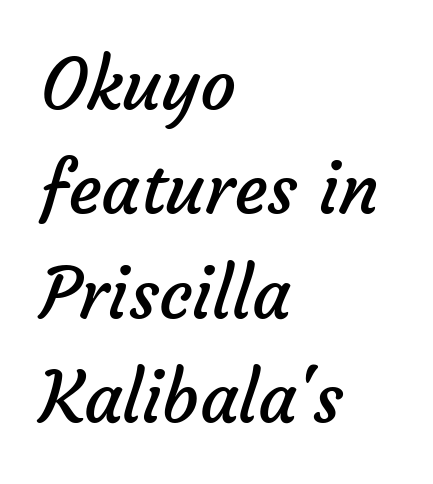
What kind of face is this? One without serifs — a sans. Quick note: underline off. Does extra space separate the letters? No, they use regular spacing. The rendering uses natural spacing where letterforms have individual widths. Regular leading.
